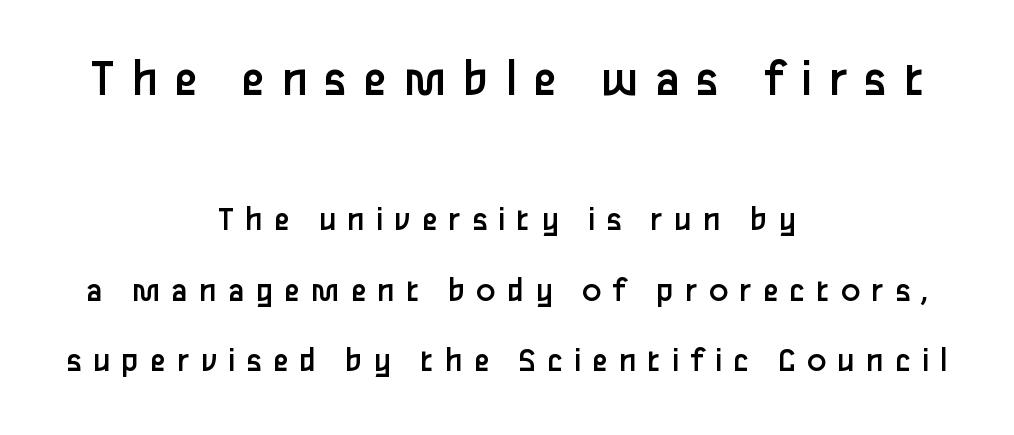
{"serif": "no", "italic": "no", "bold": "no", "weight": "regular", "width": "normal", "stroke_contrast": "low", "x_height": "medium", "monospaced": "no", "underline": "no", "align": "center", "line_spacing": "loose", "line_spacing_ratio": 1.96, "letter_spacing": "wide", "letter_spacing_em": 0.3, "larger_block": "first", "size_ratio": 1.5, "glyph_px": 54}
